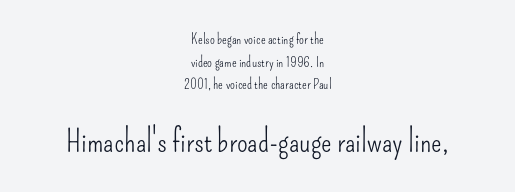
The image shows 31 px light, condensed sans-serif type, upright; set centered, normal line spacing (1.61x), normal letter spacing, not underlined; the second (bottom) block is 2.21x larger; low stroke contrast and a small x-height.
